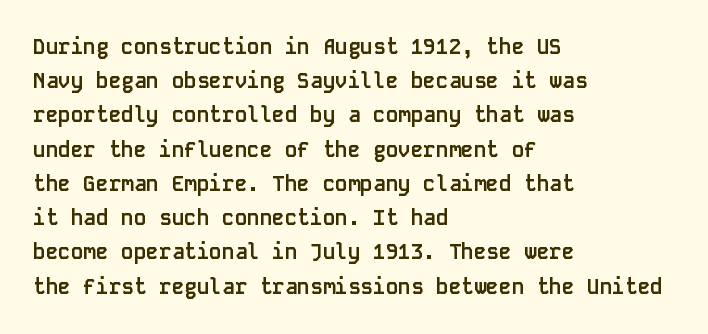
The image shows 21 px bold type, upright; set left-aligned, normal line spacing (1.63x), normal letter spacing, not underlined.
